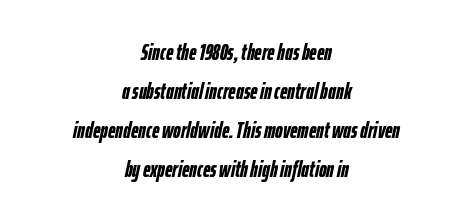
{"italic": "yes", "lean": "right", "slant_degrees": 12, "bold": "yes", "underline": "no", "align": "center", "line_spacing": "normal", "line_spacing_ratio": 1.69, "letter_spacing": "normal", "letter_spacing_em": 0.0, "glyph_px": 23}
